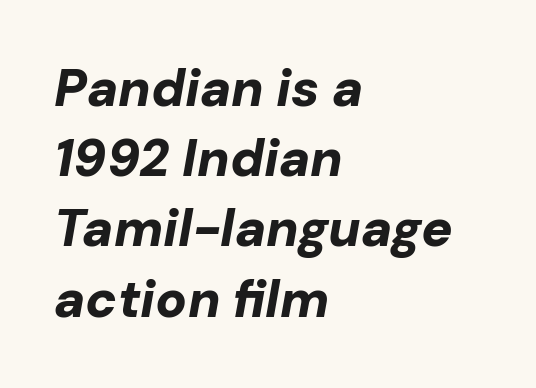
Pretty heavy lettering here — definitely bold. The setting favours the left margin, as ordinary paragraphs usually do. Honestly, the letter spacing is just normal — you wouldn't notice it. Looks like regular typesetting: each glyph gets only the width it needs.
